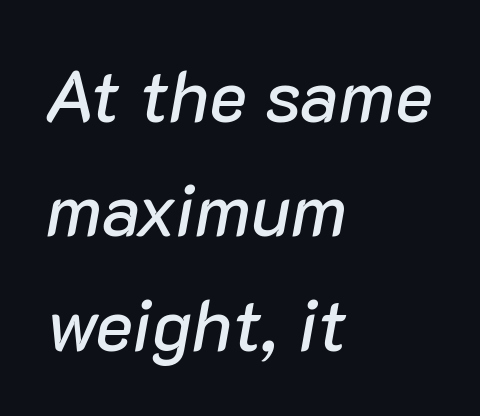
{"italic": "yes", "lean": "right", "slant_degrees": 10, "width": "normal", "stroke_contrast": "low", "x_height": "medium", "monospaced": "no", "underline": "no", "align": "left", "line_spacing": "normal", "line_spacing_ratio": 1.59, "letter_spacing": "normal", "letter_spacing_em": 0.0, "glyph_px": 72}
